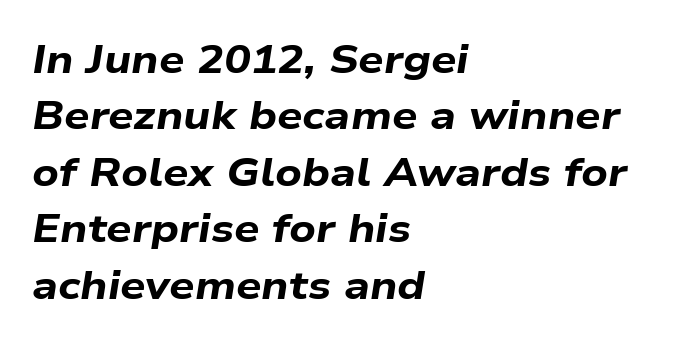
The image shows 40 px bold, wide type, italic (leaning right); set left-aligned, normal line spacing (1.41x), normal letter spacing, not underlined; low stroke contrast and a medium x-height.
